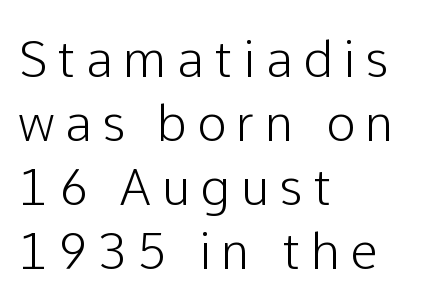
This sample is left-justified, so line endings fall wherever the words run out. The passage shown has open, widely tracked lettering throughout. Are there feet on the stems? There aren't — it's a sans. Underline: absent. Vertical spacing — default.
